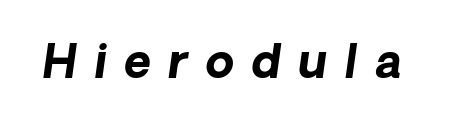
Q: Is the text bold? A: Yes.
Q: Is the text italic (slanted)? A: Yes, it leans right by about 8 degrees.
Q: Is the text underlined? A: No.
Q: Is the spacing between letters normal or unusually wide? A: Unusually wide.
Q: Width (condensed, normal, or wide)? A: Normal.
Q: Stroke contrast? A: Low.
Q: x-height? A: Medium.
Q: Monospaced? A: No.
